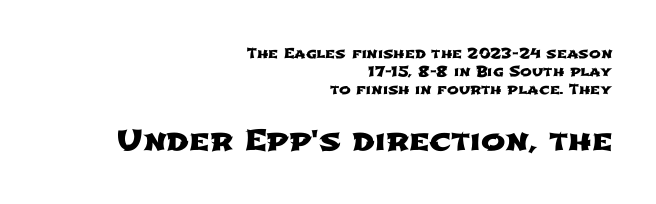
{"serif": "no", "width": "wide", "stroke_contrast": "low", "x_height": "medium", "monospaced": "no", "underline": "no", "align": "right", "line_spacing": "normal", "line_spacing_ratio": 1.27, "letter_spacing": "normal", "letter_spacing_em": 0.0, "larger_block": "second", "size_ratio": 2.07, "glyph_px": 29}
